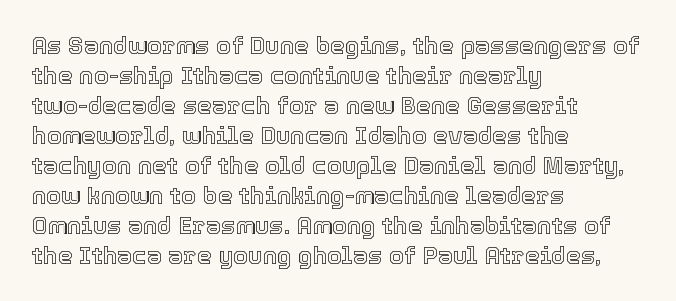
Q: Is the text italic (slanted)? A: No, it is upright.
Q: Is the text underlined? A: No.
Q: How is the paragraph aligned? A: Left-aligned.
Q: Is the spacing between letters normal or unusually wide? A: Normal.
Q: Is the spacing between lines tight, normal or loose? A: Normal.
